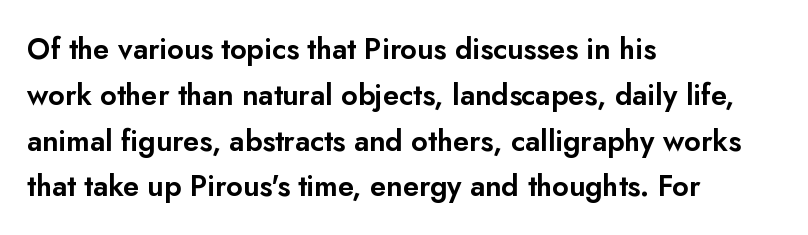
The image shows 29 px sans-serif type, upright; set left-aligned, normal line spacing (1.58x), normal letter spacing, not underlined; low stroke contrast and a small x-height.
